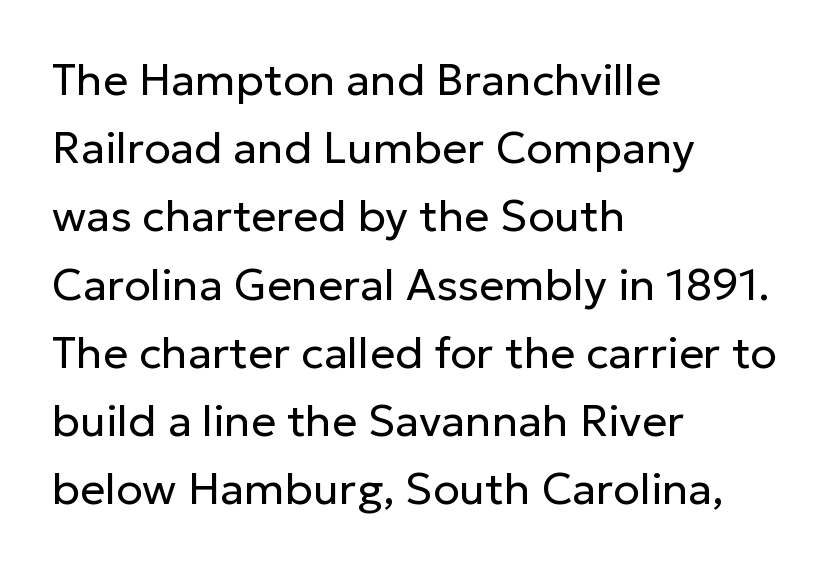
Q: Is the text bold? A: No.
Q: Is the text italic (slanted)? A: No, it is upright.
Q: Is the typeface a serif or a sans-serif typeface? A: Sans-serif.
Q: Is the text underlined? A: No.
Q: How is the paragraph aligned? A: Left-aligned.
Q: Is the spacing between letters normal or unusually wide? A: Normal.
Q: Is the spacing between lines tight, normal or loose? A: Normal.
Q: Width (condensed, normal, or wide)? A: Normal.
Q: Stroke contrast? A: Low.
Q: x-height? A: Medium.
Q: Monospaced? A: No.
